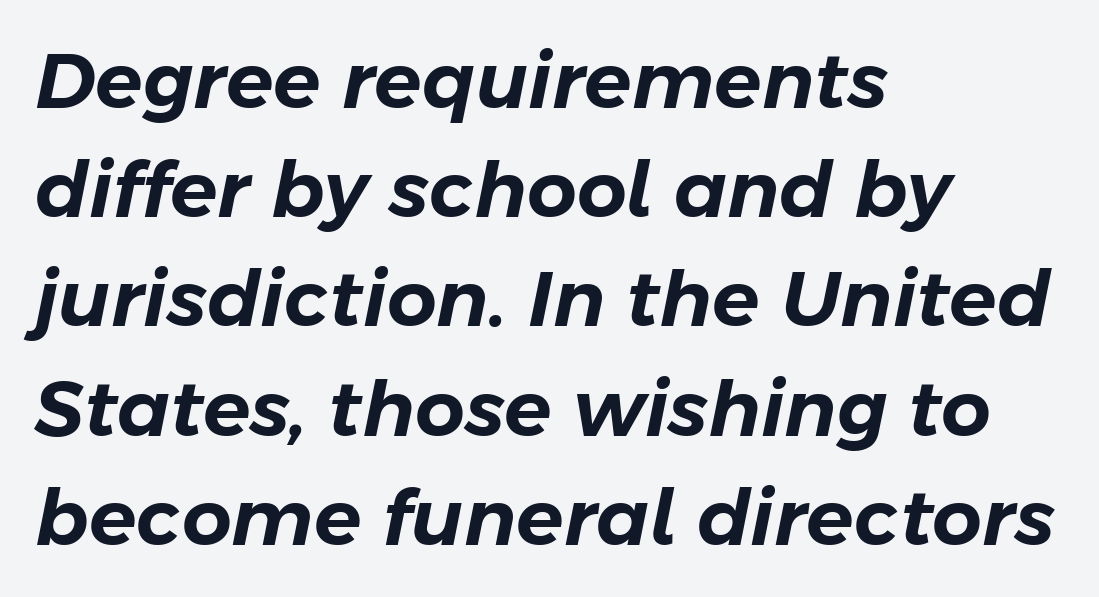
The image shows 78 px text type, italic (leaning right); set left-aligned, normal line spacing (1.4x), normal letter spacing, not underlined; low stroke contrast and a medium x-height.
